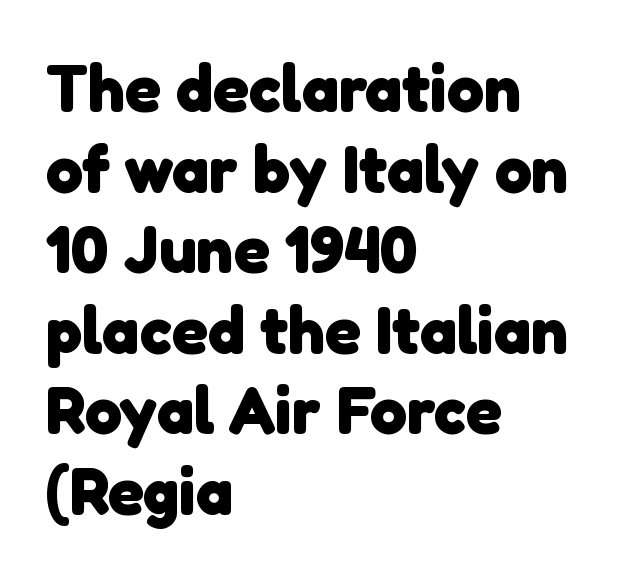
{"serif": "no", "bold": "yes", "weight": "heavy", "width": "normal", "stroke_contrast": "low", "x_height": "medium", "monospaced": "no", "underline": "no", "align": "left", "line_spacing_ratio": 1.22, "letter_spacing": "normal", "letter_spacing_em": 0.0, "glyph_px": 66}
